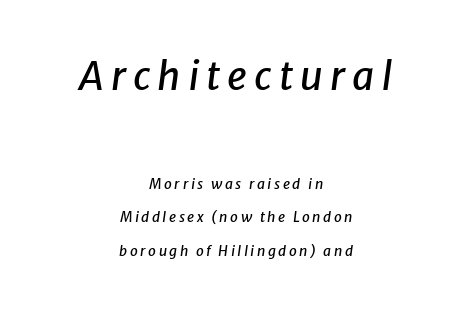
It's the slanting kind of type. Summary of vertical rhythm: relaxed, with wide interline spacing. The glyphs are unaccompanied by any horizontal stroke below them. The lines in this sample share a center point and differ in where they start and stop. Character widths vary here, with narrow letters taking less room than wide ones. Compare the two chunks: the upper has the greater cap height.
